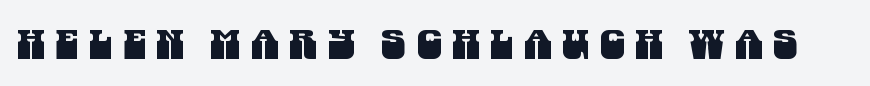
The image shows 40 px condensed sans-serif type; set unusually wide letter spacing (+0.26 em), not underlined; medium stroke contrast and a large x-height.
